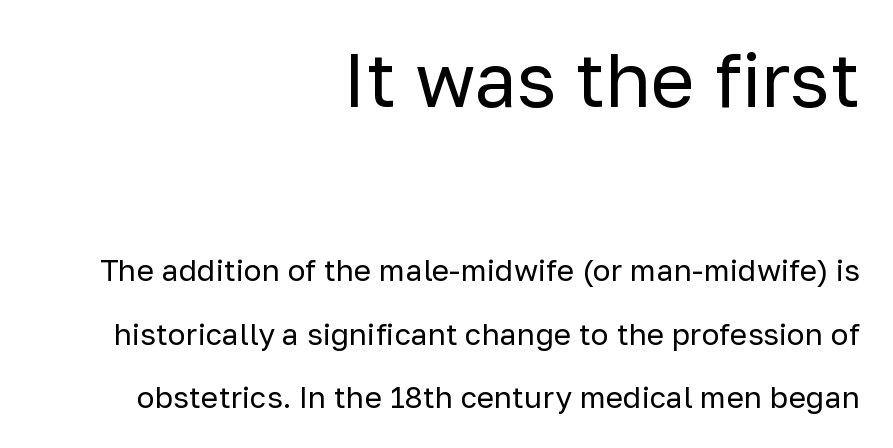
Q: Is the text bold? A: No.
Q: Is the text italic (slanted)? A: No, it is upright.
Q: Is the typeface a serif or a sans-serif typeface? A: Sans-serif.
Q: Is the text underlined? A: No.
Q: How is the paragraph aligned? A: Right-aligned.
Q: Is the spacing between letters normal or unusually wide? A: Normal.
Q: Is the spacing between lines tight, normal or loose? A: Loose.
Q: Which block of text is set in a larger size, the first (top) or the second (bottom)? A: The first (top) one.
Q: Width (condensed, normal, or wide)? A: Normal.
Q: Stroke contrast? A: Low.
Q: x-height? A: Medium.
Q: Monospaced? A: No.
